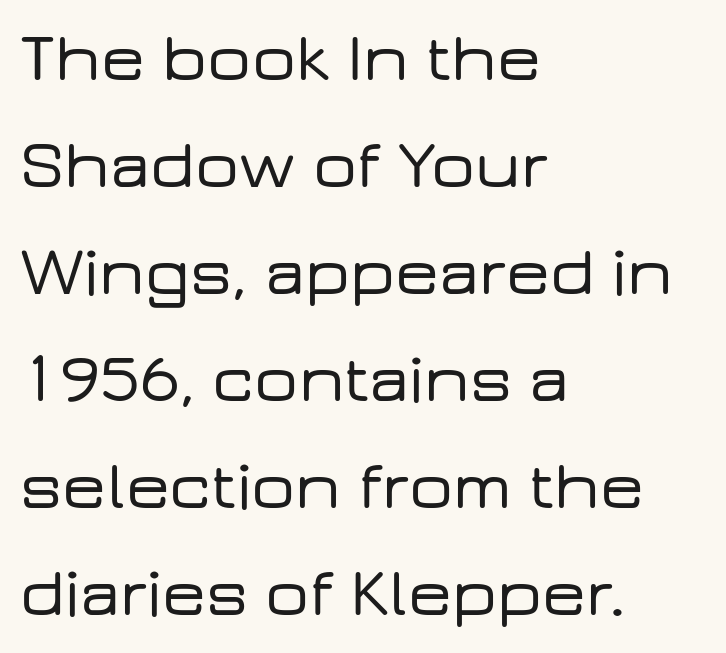
Q: Is the text italic (slanted)? A: No, it is upright.
Q: Is the typeface a serif or a sans-serif typeface? A: Sans-serif.
Q: Is the text underlined? A: No.
Q: How is the paragraph aligned? A: Left-aligned.
Q: Is the spacing between letters normal or unusually wide? A: Normal.
Q: Is the spacing between lines tight, normal or loose? A: Normal.
Q: Width (condensed, normal, or wide)? A: Wide.
Q: Stroke contrast? A: Low.
Q: x-height? A: Medium.
Q: Monospaced? A: No.
